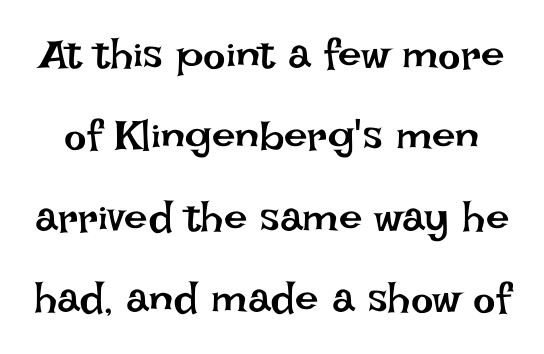
{"italic": "no", "bold": "no", "weight": "regular", "width": "normal", "stroke_contrast": "low", "x_height": "large", "monospaced": "no", "underline": "no", "line_spacing": "loose", "line_spacing_ratio": 1.94, "letter_spacing": "normal", "letter_spacing_em": 0.0, "glyph_px": 42}
